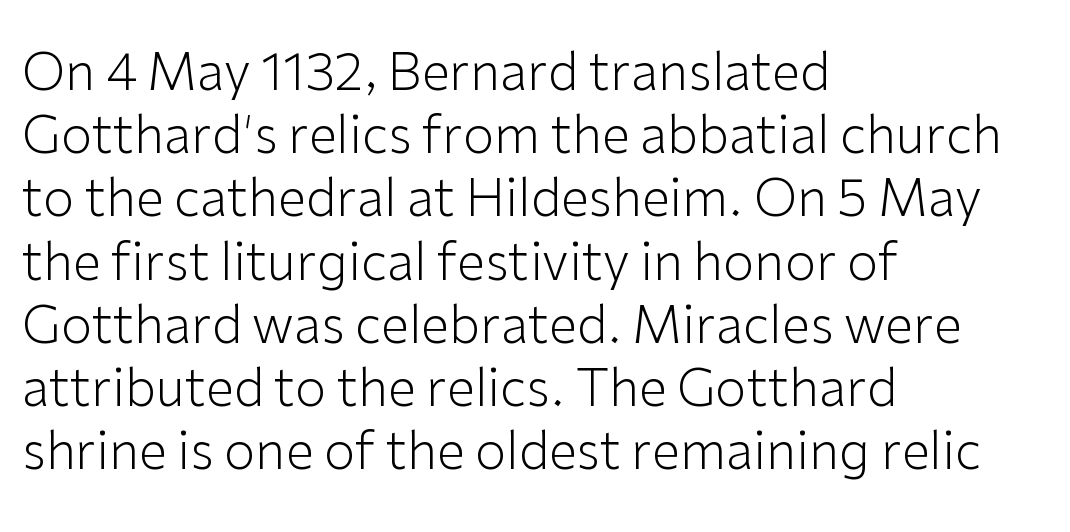
The image shows 51 px light sans-serif type, upright; set left-aligned, line spacing 1.24x, normal letter spacing, not underlined; low stroke contrast and a medium x-height.
